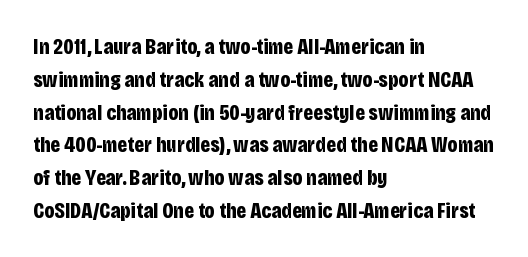
{"italic": "no", "bold": "yes", "underline": "no", "align": "left", "line_spacing": "normal", "line_spacing_ratio": 1.49, "letter_spacing": "normal", "letter_spacing_em": 0.0, "glyph_px": 22}
